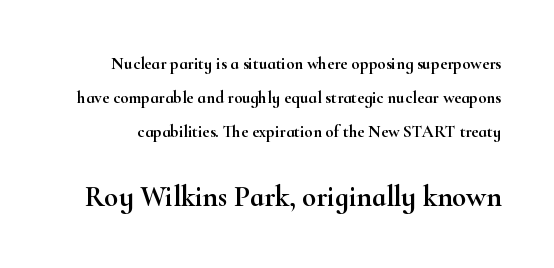
Q: Is the text italic (slanted)? A: No, it is upright.
Q: Is the typeface a serif or a sans-serif typeface? A: Serif.
Q: Is the text underlined? A: No.
Q: Is the spacing between letters normal or unusually wide? A: Normal.
Q: Is the spacing between lines tight, normal or loose? A: Loose.
Q: Which block of text is set in a larger size, the first (top) or the second (bottom)? A: The second (bottom) one.
Q: Width (condensed, normal, or wide)? A: Wide.
Q: Stroke contrast? A: High.
Q: x-height? A: Small.
Q: Monospaced? A: No.
